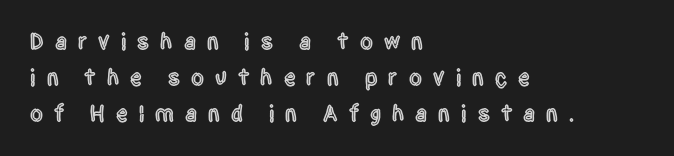
{"italic": "no", "underline": "no", "align": "left", "line_spacing": "normal", "line_spacing_ratio": 1.56, "letter_spacing": "wide", "letter_spacing_em": 0.48, "glyph_px": 23}
